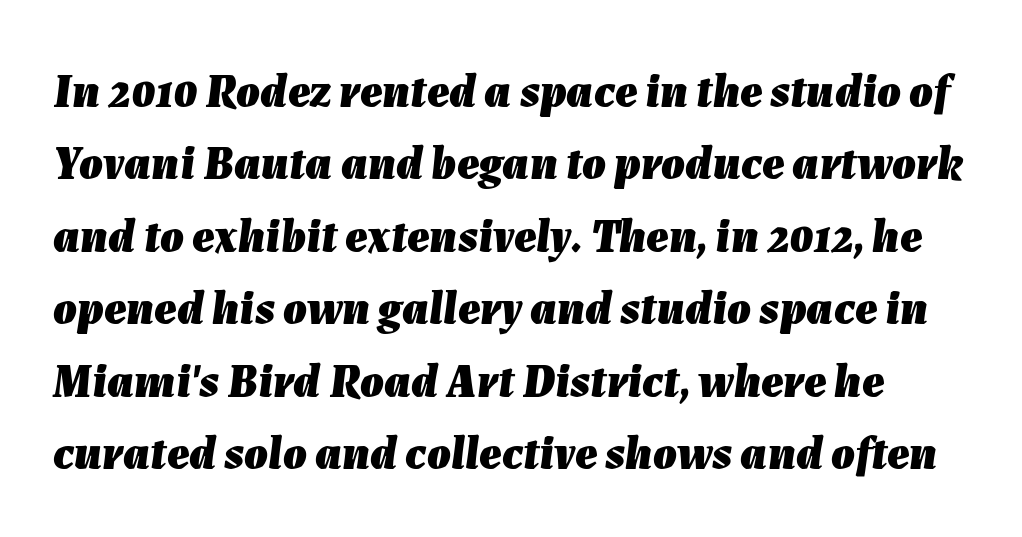
Default kerning and tracking; the words read as compact shapes. Check under the words: just untouched page. Compared with typical paragraphs, the rows here are spaced about the same. Style check: oblique.
